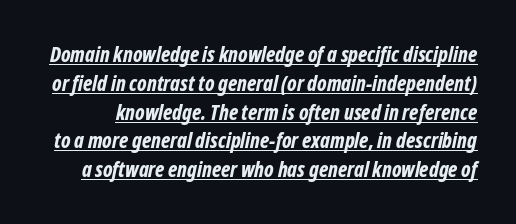
Words appear dense and cohesive because spacing is normal. The characters look thick and weighty, a clear bold. Quick note: italic. Compared with typical paragraphs, the rows here are spaced about the same.
